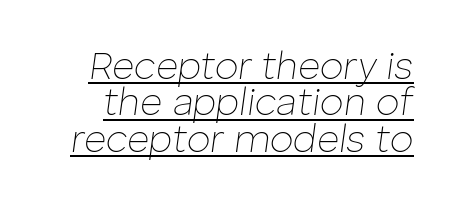
{"italic": "yes", "lean": "right", "slant_degrees": 8, "bold": "no", "weight": "thin", "width": "normal", "stroke_contrast": "low", "x_height": "medium", "monospaced": "no", "underline": "yes", "line_spacing": "tight", "line_spacing_ratio": 0.96, "letter_spacing": "normal", "letter_spacing_em": 0.0, "glyph_px": 38}
